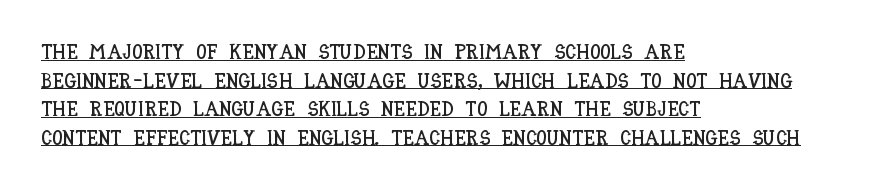
What decoration does the sample have? An underline. The line texture is even and compact thanks to regular tracking. A typesetter would call this leading conventional body-copy spacing. Posture: straight, roman, zero tilt. The rendering anchors every line to the left-hand side.
